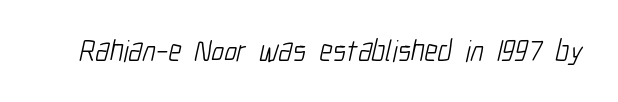
Q: Is the text bold? A: No.
Q: Is the typeface a serif or a sans-serif typeface? A: Sans-serif.
Q: Is the text underlined? A: No.
Q: Is the spacing between letters normal or unusually wide? A: Normal.
Q: Width (condensed, normal, or wide)? A: Condensed.
Q: Stroke contrast? A: Low.
Q: x-height? A: Medium.
Q: Monospaced? A: No.
